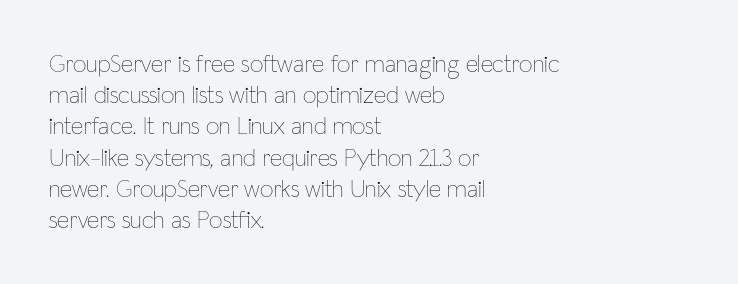
The ragged edge is on the right, which tells us the setting is flush left. The passage shown is not underscored anywhere. These lines were composed using upright roman letters. This sample uses plain, unmodified letter spacing. Reading down the column, the eye jumps a familiar distance to each next line.
